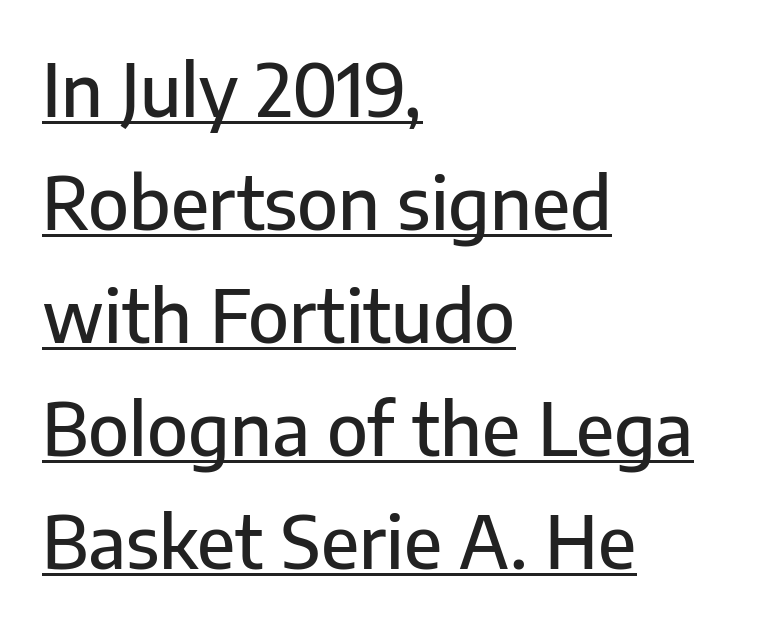
Here the designer chose a conventional face with non-uniform glyph widths. Italic? Not at all — the glyphs are vertical. Every row of glyphs begins at an identical x-position on the left. The letters carry no serifs — their stems end cleanly without finishing strokes. The rows are spaced the way most documents space them. The string is rendered with underlining switched on.
